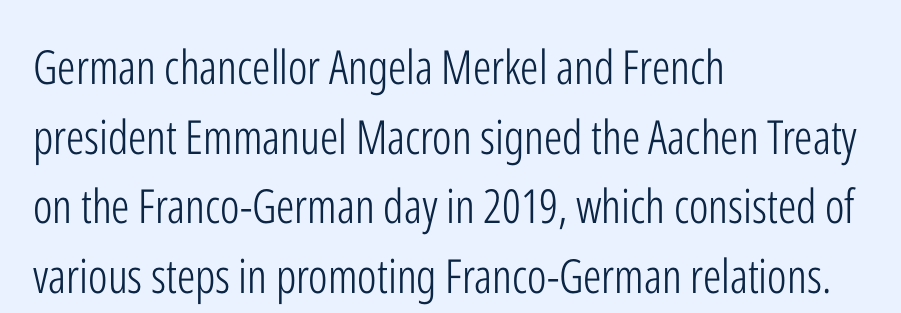
{"serif": "no", "italic": "no", "bold": "no", "weight": "light", "width": "condensed", "stroke_contrast": "low", "x_height": "medium", "monospaced": "no", "underline": "no", "align": "left", "line_spacing": "normal", "line_spacing_ratio": 1.48, "letter_spacing": "normal", "letter_spacing_em": 0.0, "glyph_px": 47}
